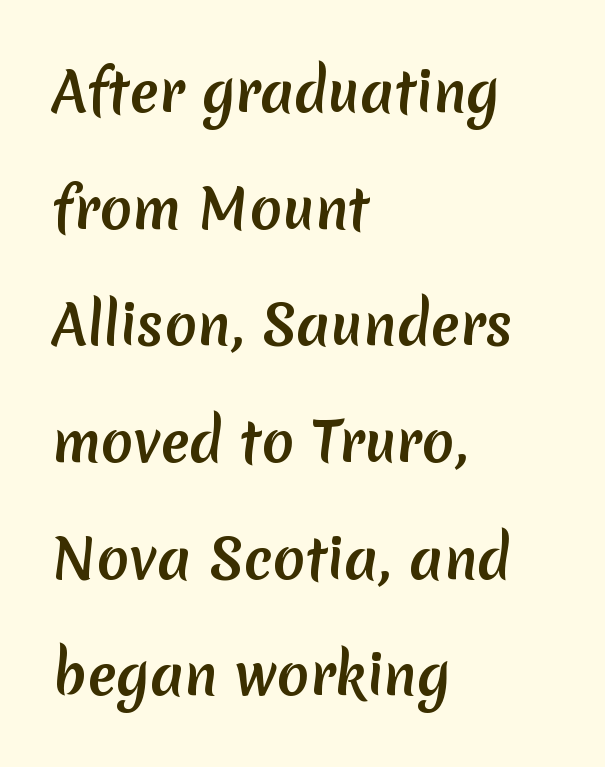
The image shows 54 px semibold sans-serif type; set left-aligned, loose line spacing (2.16x), normal letter spacing, not underlined; low stroke contrast and a medium x-height.
